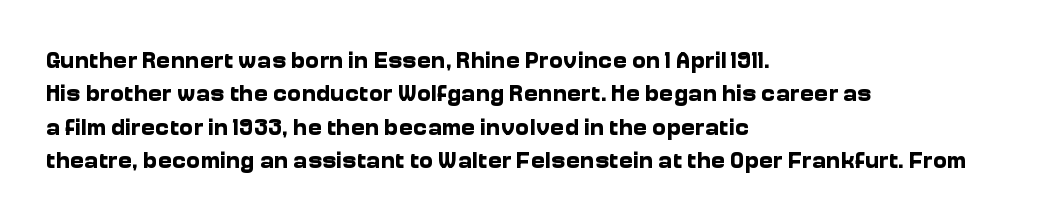
The image shows 24 px bold type, upright; set left-aligned, normal line spacing (1.39x), normal letter spacing, not underlined.
